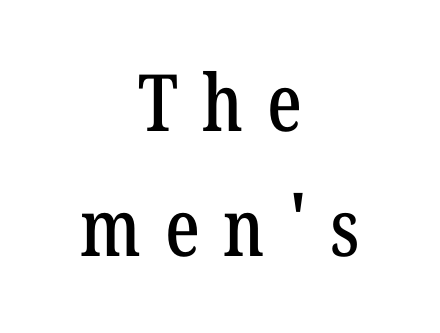
{"serif": "yes", "italic": "no", "width": "condensed", "stroke_contrast": "low", "x_height": "medium", "monospaced": "no", "underline": "no", "align": "center", "line_spacing": "normal", "line_spacing_ratio": 1.58, "letter_spacing": "wide", "letter_spacing_em": 0.3, "glyph_px": 79}
